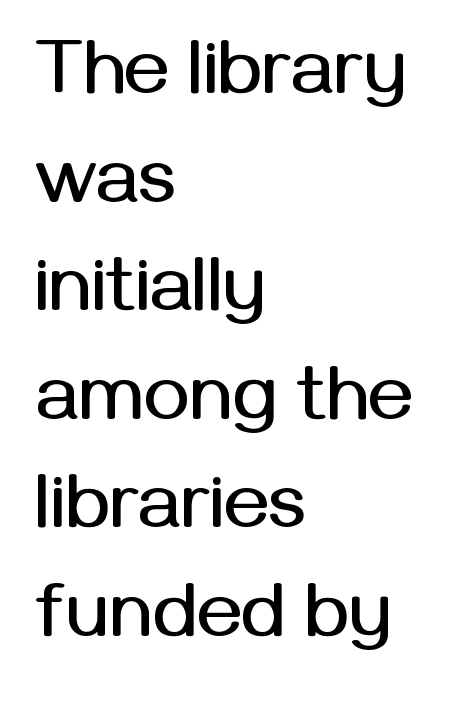
Q: Is the text italic (slanted)? A: No, it is upright.
Q: Is the typeface a serif or a sans-serif typeface? A: Sans-serif.
Q: Is the text underlined? A: No.
Q: How is the paragraph aligned? A: Left-aligned.
Q: Is the spacing between letters normal or unusually wide? A: Normal.
Q: Is the spacing between lines tight, normal or loose? A: Normal.
Q: Width (condensed, normal, or wide)? A: Normal.
Q: Stroke contrast? A: Medium.
Q: x-height? A: Medium.
Q: Monospaced? A: No.
